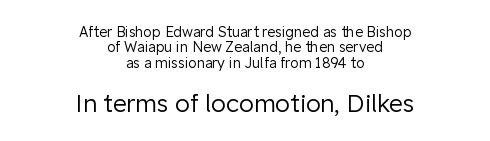
The image shows 24 px text type, upright; set centered, tight line spacing (1.09x), normal letter spacing, not underlined; the second (bottom) block is 1.71x larger.
